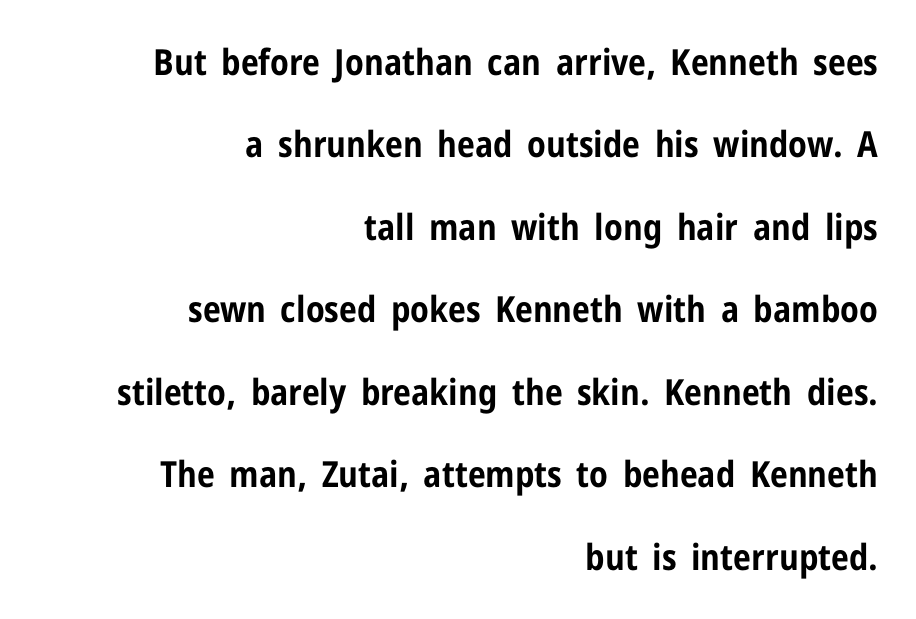
Horizontal alignment here is rightward, an uncommon choice for prose. Letter spacing: default. Italic? Not at all — the glyphs are vertical. Bare-footed words on every line.
